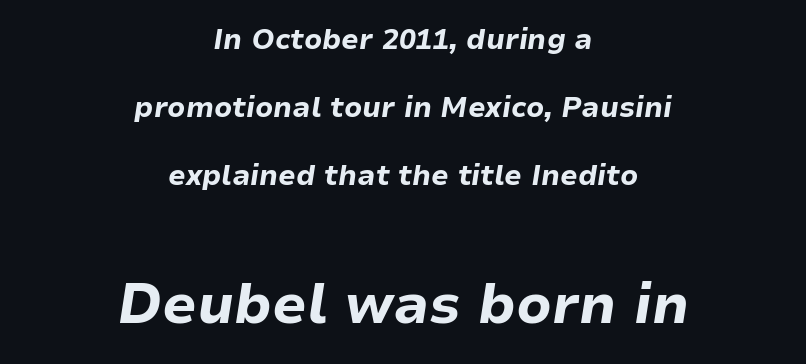
{"italic": "yes", "lean": "right", "slant_degrees": 9, "bold": "yes", "weight": "bold", "width": "normal", "stroke_contrast": "low", "x_height": "medium", "monospaced": "no", "underline": "no", "align": "center", "line_spacing": "loose", "line_spacing_ratio": 2.42, "letter_spacing": "normal", "letter_spacing_em": 0.0, "larger_block": "second", "size_ratio": 1.96, "glyph_px": 55}
